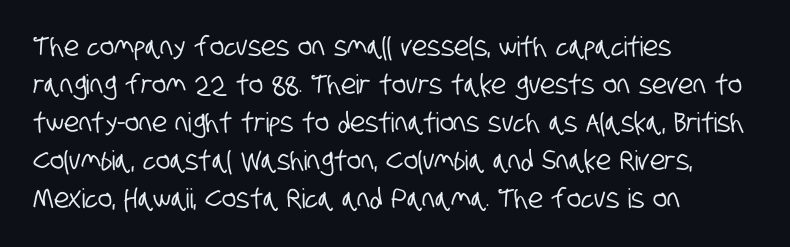
Glyph-to-glyph distance matches everyday printed text. Vertically, the passage feels balanced, rows spaced as you'd expect. Lines of text with bare space underneath. Is the block centered? No — it sits flush against the left margin.
